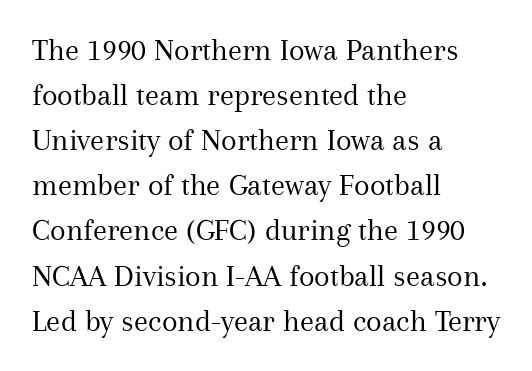
Q: Is the text bold? A: No.
Q: Is the text italic (slanted)? A: No, it is upright.
Q: Is the typeface a serif or a sans-serif typeface? A: Serif.
Q: Is the text underlined? A: No.
Q: How is the paragraph aligned? A: Left-aligned.
Q: Is the spacing between letters normal or unusually wide? A: Normal.
Q: Is the spacing between lines tight, normal or loose? A: Normal.
Q: Width (condensed, normal, or wide)? A: Normal.
Q: Stroke contrast? A: Medium.
Q: x-height? A: Medium.
Q: Monospaced? A: No.
